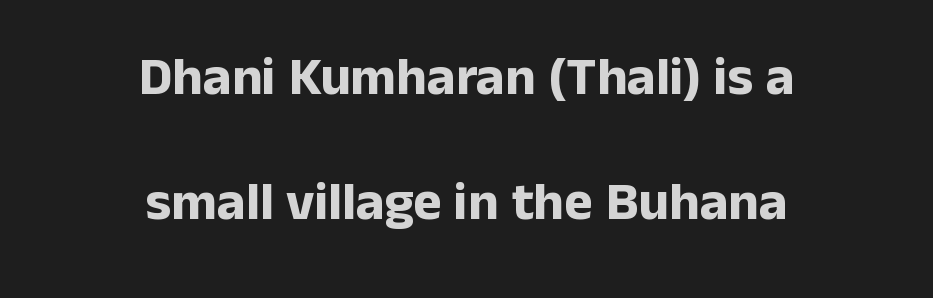
{"serif": "no", "italic": "no", "bold": "yes", "weight": "bold", "width": "normal", "stroke_contrast": "low", "x_height": "medium", "monospaced": "no", "underline": "no", "align": "center", "line_spacing": "loose", "line_spacing_ratio": 2.32, "letter_spacing": "normal", "letter_spacing_em": 0.0, "glyph_px": 54}
